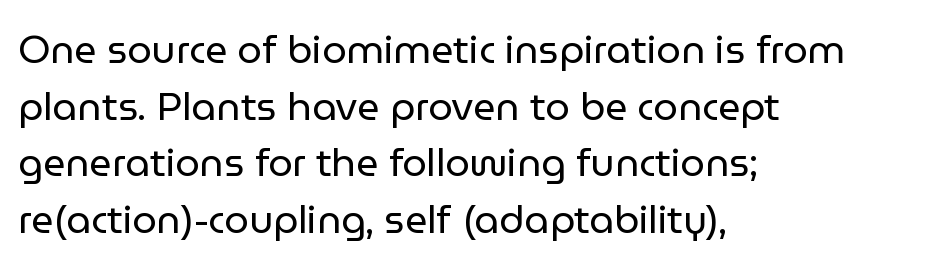
Rendered with straight, roman letterforms. Each word holds together tightly as a unit, with standard inter-letter gaps. Beneath every word, the page is bare. The passage is arranged the way most books set body copy — flush left. Successive baselines arrive at the customary interval.
